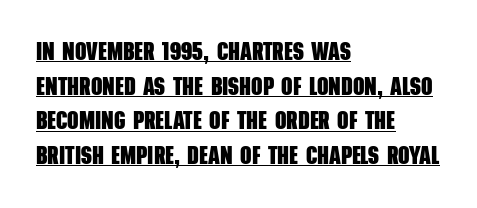
The image shows 25 px bold type; set left-aligned, normal line spacing (1.39x), normal letter spacing, underlined.
